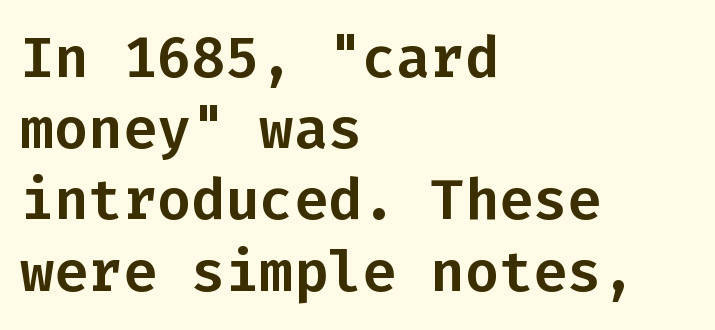
Q: Is the text italic (slanted)? A: No, it is upright.
Q: Is the typeface a serif or a sans-serif typeface? A: Sans-serif.
Q: Is the text underlined? A: No.
Q: How is the paragraph aligned? A: Left-aligned.
Q: Is the spacing between letters normal or unusually wide? A: Normal.
Q: Is the spacing between lines tight, normal or loose? A: Normal.
Q: Width (condensed, normal, or wide)? A: Normal.
Q: Stroke contrast? A: Low.
Q: x-height? A: Medium.
Q: Monospaced? A: Yes.
